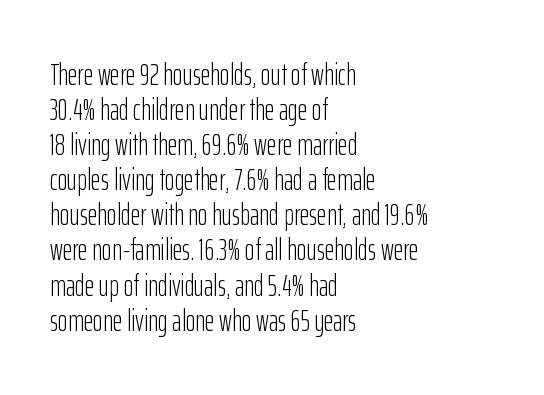
Vertical stems look standard width or narrower in stroke. Type without underlining. No italicization has been applied; the sample stays upright. Look at the bottom of the vertical strokes: they stop flat, with no serifs. Default kerning and tracking; the words read as compact shapes.
